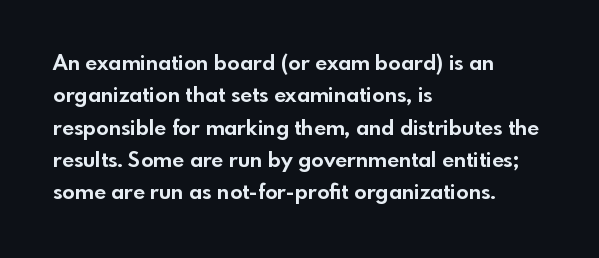
The image shows 21 px bold type, upright; set left-aligned, normal line spacing (1.54x), normal letter spacing, not underlined.
